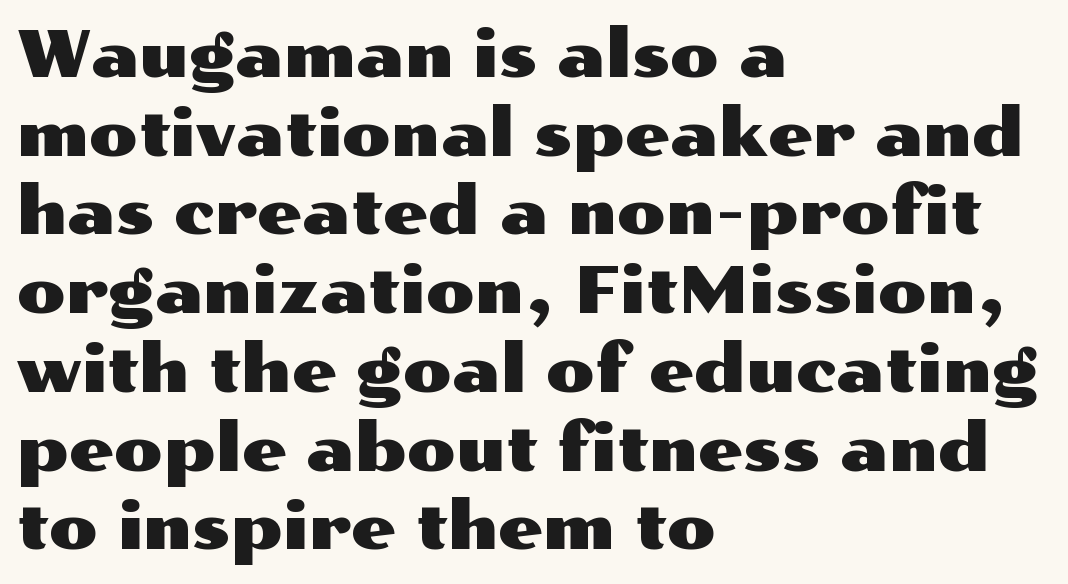
The string is rendered with underlining switched off. You could not count columns in this text — the font is proportionally spaced. A classic flush-left, rag-right setting is used for this passage. Posture: vertical. I'd call this a sans setting — the letters go barefoot. Glyph-to-glyph distance matches everyday printed text.
